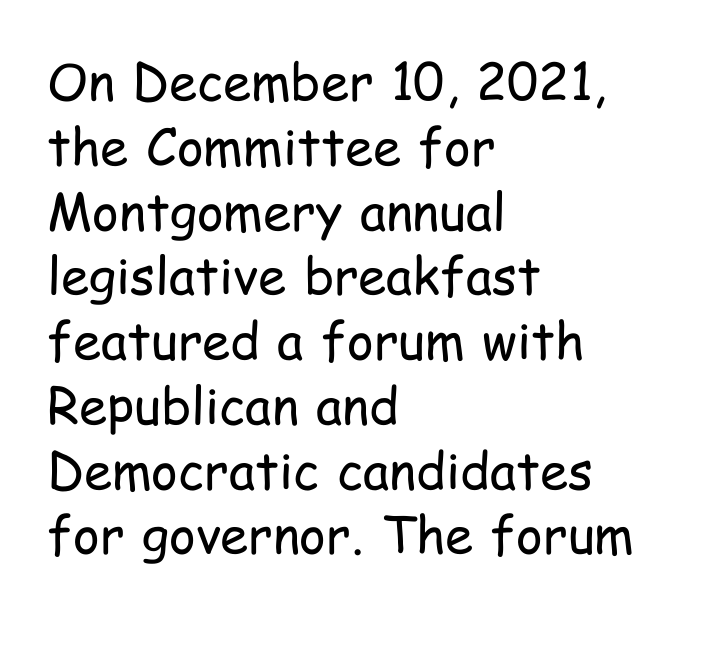
Q: Is the text bold? A: No.
Q: Is the text italic (slanted)? A: No, it is upright.
Q: Is the typeface a serif or a sans-serif typeface? A: Sans-serif.
Q: Is the text underlined? A: No.
Q: How is the paragraph aligned? A: Left-aligned.
Q: Is the spacing between letters normal or unusually wide? A: Normal.
Q: Is the spacing between lines tight, normal or loose? A: Normal.
Q: Width (condensed, normal, or wide)? A: Condensed.
Q: Stroke contrast? A: Low.
Q: x-height? A: Medium.
Q: Monospaced? A: No.
